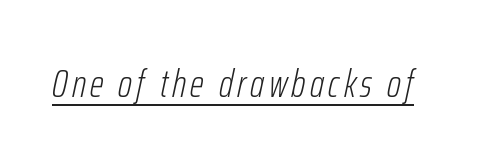
No chunkiness to these letters — they're not bold. Character widths vary here, with narrow letters taking less room than wide ones. Check the space under the baseline: a stroke is drawn there. The face used here has a pronounced slope to its letters.
